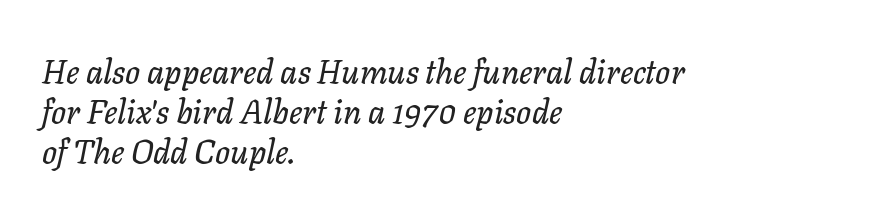
The image shows 33 px text type, italic (leaning right); set left-aligned, line spacing 1.21x, normal letter spacing, not underlined; low stroke contrast and a medium x-height.
